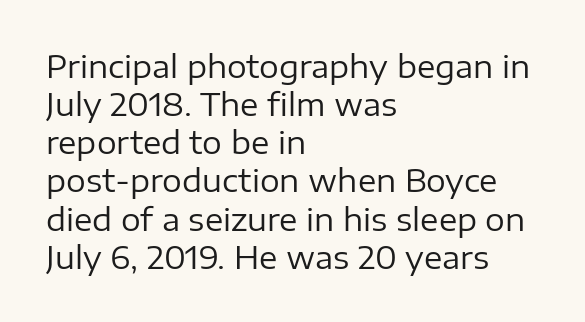
The specimen reads as upright at a glance. Plain, unruled lines of type. The rendering keeps characters at their native spacing. Stem width sits at or under what a default text font uses.
